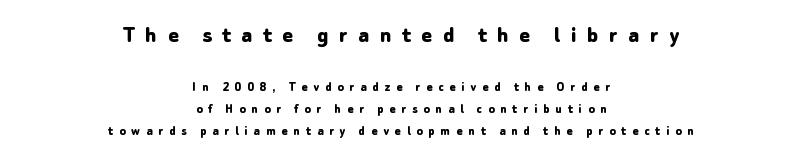
{"italic": "no", "bold": "yes", "underline": "no", "align": "center", "line_spacing": "normal", "line_spacing_ratio": 1.56, "letter_spacing": "wide", "letter_spacing_em": 0.42, "larger_block": "first", "size_ratio": 1.79, "glyph_px": 25}
